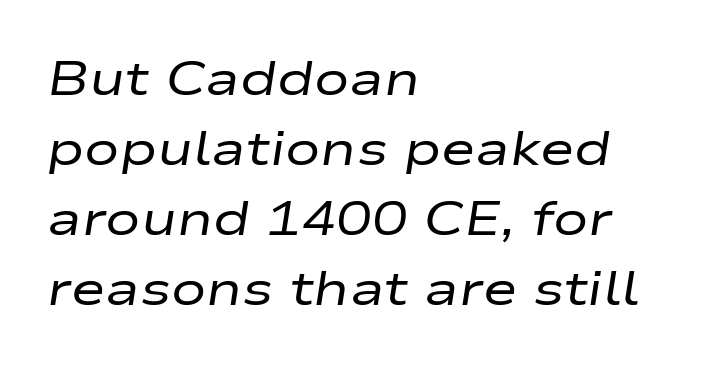
Q: Is the text bold? A: No.
Q: Is the text italic (slanted)? A: Yes, it leans right by about 9 degrees.
Q: Is the text underlined? A: No.
Q: How is the paragraph aligned? A: Left-aligned.
Q: Is the spacing between letters normal or unusually wide? A: Normal.
Q: Is the spacing between lines tight, normal or loose? A: Normal.
Q: Width (condensed, normal, or wide)? A: Wide.
Q: Stroke contrast? A: Low.
Q: x-height? A: Medium.
Q: Monospaced? A: No.
